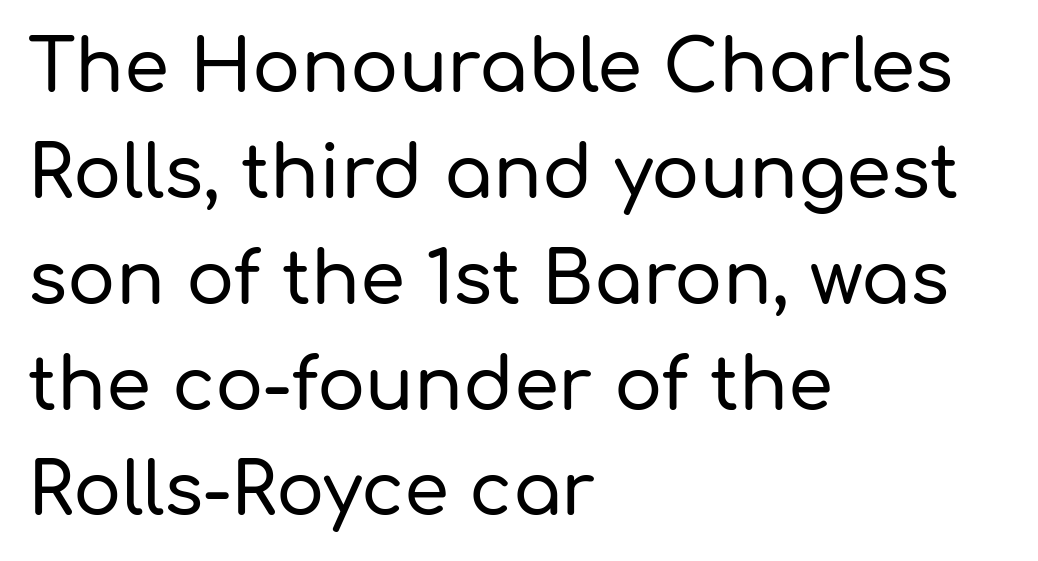
Does the type have serifs? No, each stem ends abruptly. In CSS terms this would be text-align: left. You could not count columns in this text — the font is proportionally spaced. No italicization has been applied; the sample stays upright.
